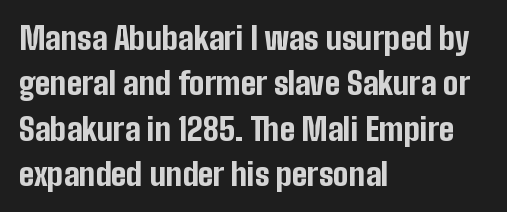
Q: Is the text bold? A: Yes.
Q: Is the text italic (slanted)? A: No, it is upright.
Q: Is the typeface a serif or a sans-serif typeface? A: Sans-serif.
Q: Is the text underlined? A: No.
Q: How is the paragraph aligned? A: Left-aligned.
Q: Is the spacing between letters normal or unusually wide? A: Normal.
Q: Is the spacing between lines tight, normal or loose? A: Normal.
Q: Width (condensed, normal, or wide)? A: Condensed.
Q: Stroke contrast? A: Low.
Q: x-height? A: Medium.
Q: Monospaced? A: No.
